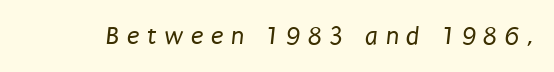
The image shows 26 px text type; set unusually wide letter spacing (+0.29 em), not underlined.
